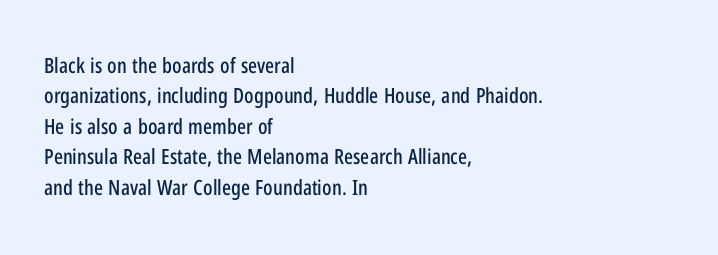
A bare baseline throughout the passage. This rendering uses left alignment, leaving the right contour irregular. Vertical strokes here are truly vertical. Glyph-to-glyph distance matches everyday printed text. If you measured baseline to baseline, you'd find a middling distance.
